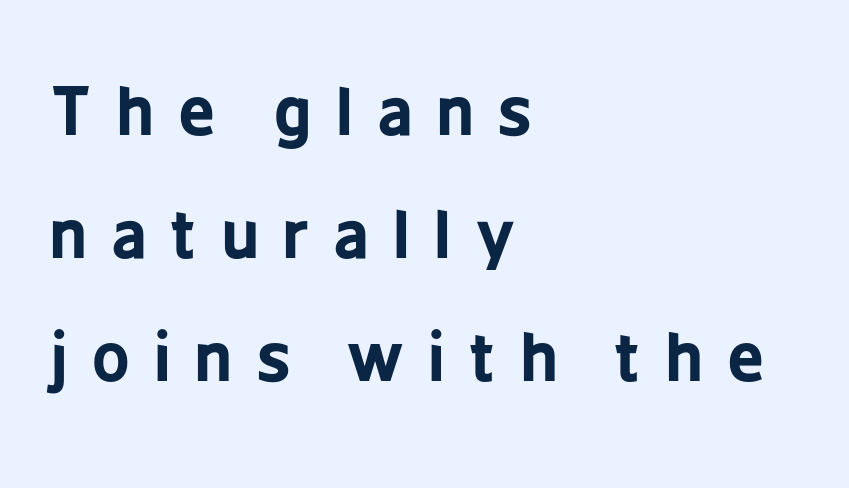
{"serif": "no", "italic": "no", "bold": "yes", "weight": "bold", "width": "condensed", "stroke_contrast": "low", "x_height": "medium", "monospaced": "no", "underline": "no", "align": "left", "line_spacing_ratio": 1.89, "letter_spacing": "wide", "letter_spacing_em": 0.38, "glyph_px": 65}
